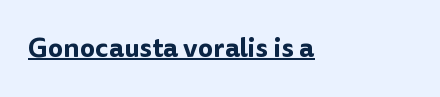
The image shows 27 px text type, upright; set left-aligned, normal letter spacing, underlined.
